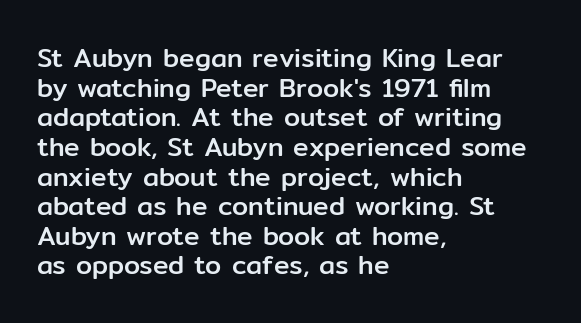
Horizontal alignment here is leftward, the default for most running prose. Every character sits straight up, as roman type does. Whoever set this chose condensed vertical rhythm over breathing room. Only glyphs here, with clear space below each row. Students, note that the glyphs here touch the page at normal intervals.
